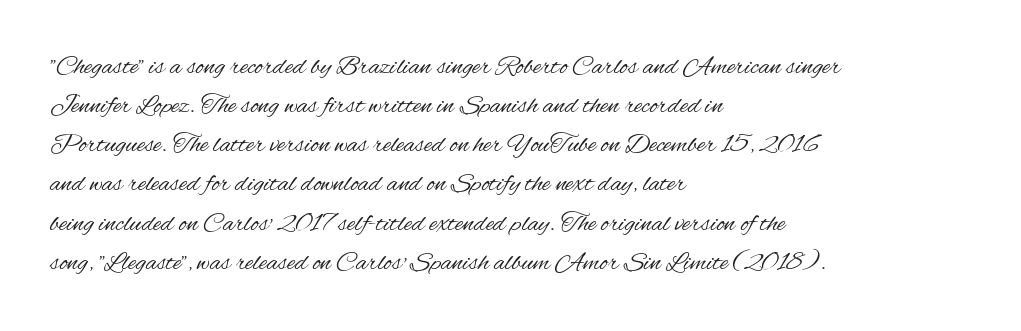
Default kerning and tracking; the words read as compact shapes. No heavy texture on the line: the type isn't bold. Notice how the passage keeps a crisp vertical edge on the left only. Bare-footed words on every line.
